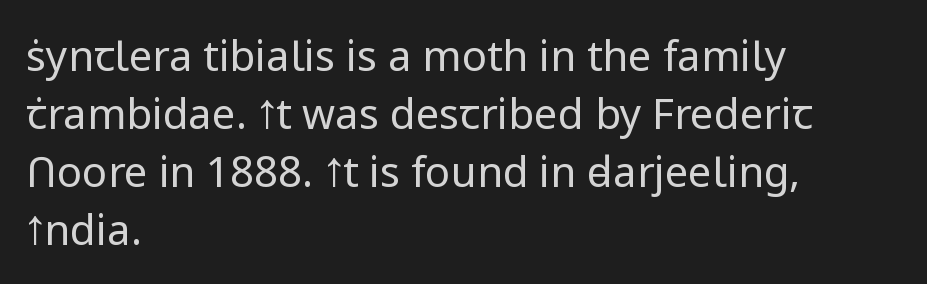
Q: Is the text bold? A: No.
Q: Is the text italic (slanted)? A: No, it is upright.
Q: Is the typeface a serif or a sans-serif typeface? A: Sans-serif.
Q: Is the text underlined? A: No.
Q: How is the paragraph aligned? A: Left-aligned.
Q: Is the spacing between letters normal or unusually wide? A: Normal.
Q: Is the spacing between lines tight, normal or loose? A: Normal.
Q: Width (condensed, normal, or wide)? A: Normal.
Q: Stroke contrast? A: Low.
Q: x-height? A: Medium.
Q: Monospaced? A: No.
